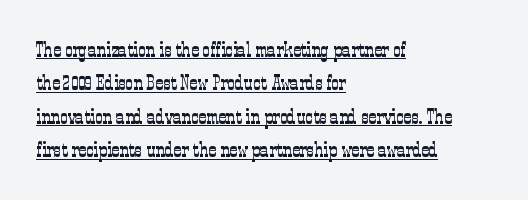
Notice how the stems are strictly vertical — no italics here. Does the leading feel generous? No, just average. How are the letters spaced? Ordinarily, with no added tracking. Is the block centered? No — it sits flush against the left margin.
